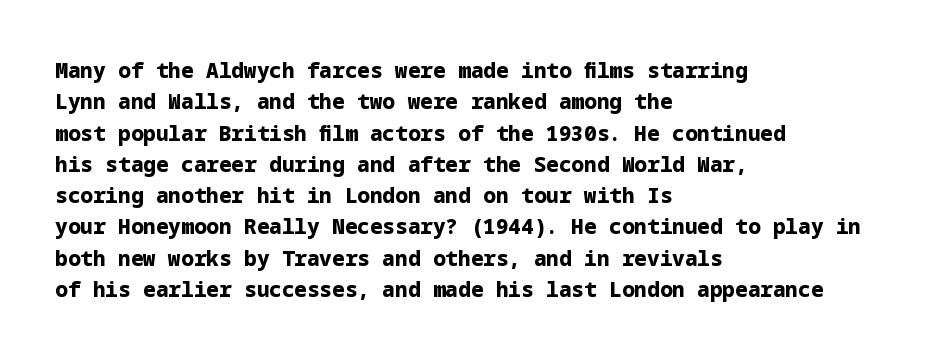
Q: Is the text bold? A: Yes.
Q: Is the text italic (slanted)? A: No, it is upright.
Q: Is the text underlined? A: No.
Q: How is the paragraph aligned? A: Left-aligned.
Q: Is the spacing between letters normal or unusually wide? A: Normal.
Q: Is the spacing between lines tight, normal or loose? A: Normal.
